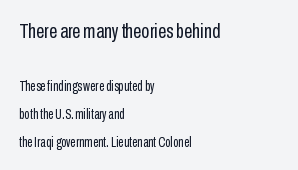
The image shows 21 px text type, upright; set left-aligned, loose line spacing (2.01x), normal letter spacing, not underlined; the first (top) block is 1.5x larger.
